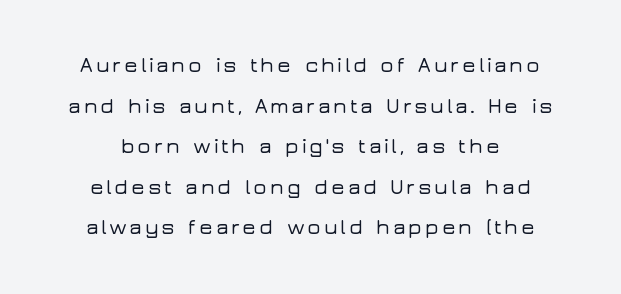
{"italic": "no", "underline": "no", "line_spacing": "loose", "line_spacing_ratio": 1.93, "glyph_px": 21}
